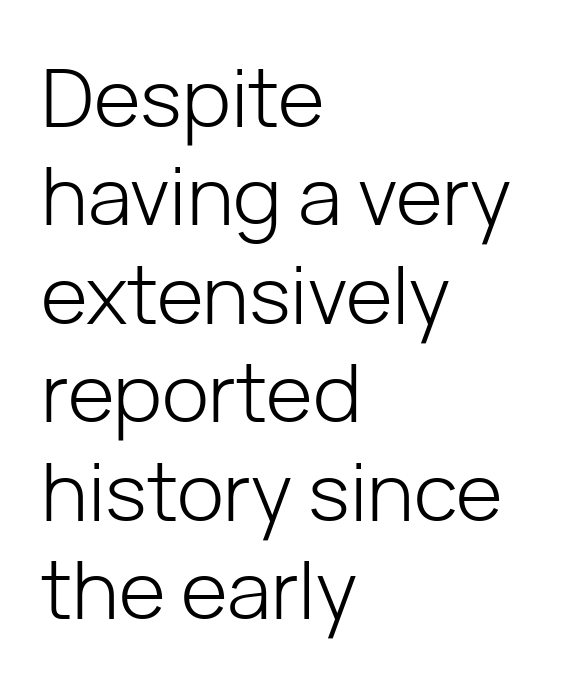
The image shows 80 px light sans-serif type, upright; set left-aligned, line spacing 1.23x, normal letter spacing, not underlined; low stroke contrast and a medium x-height.
